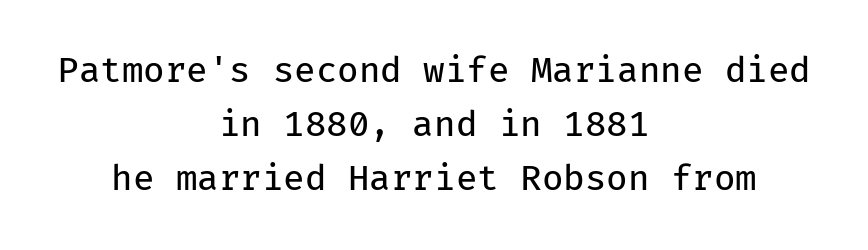
The image shows 35 px regular-weight sans-serif type, upright, monospaced; set centered, normal line spacing (1.54x), normal letter spacing, not underlined; low stroke contrast and a medium x-height.
